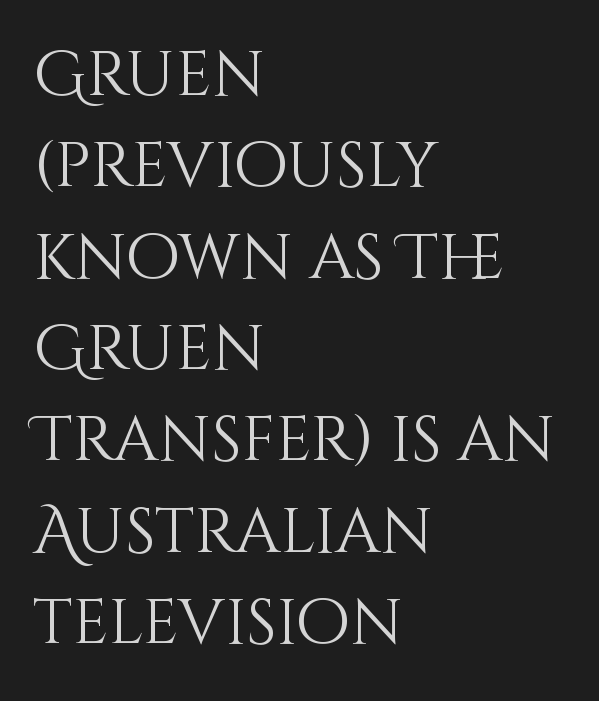
{"italic": "no", "bold": "no", "weight": "light", "width": "normal", "stroke_contrast": "medium", "x_height": "large", "monospaced": "no", "underline": "no", "align": "left", "line_spacing": "normal", "line_spacing_ratio": 1.45, "letter_spacing": "normal", "letter_spacing_em": 0.0, "glyph_px": 63}
